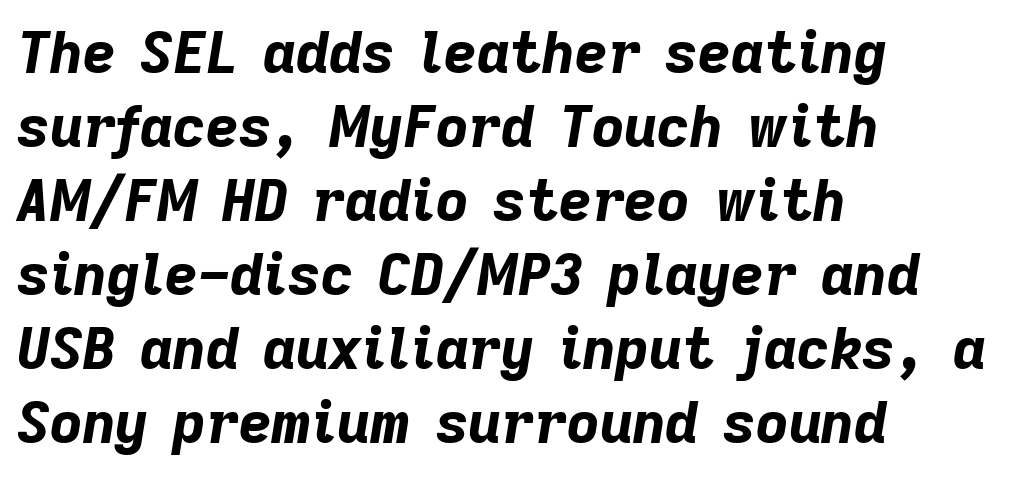
The image shows 57 px bold type, italic (leaning right); set left-aligned, normal line spacing (1.3x), normal letter spacing, not underlined; low stroke contrast and a medium x-height.
